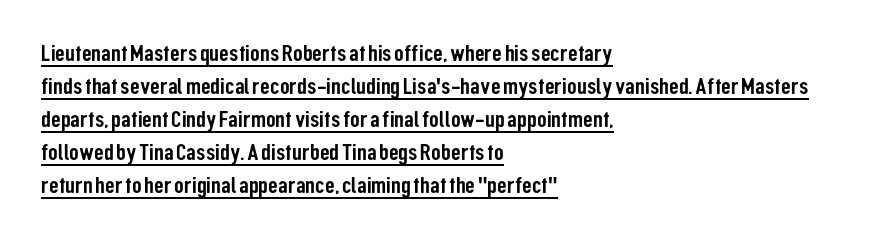
The image shows 24 px text type, upright; set left-aligned, normal line spacing (1.37x), normal letter spacing, underlined.
